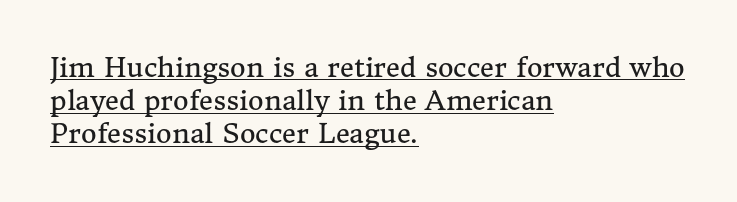
{"italic": "no", "bold": "no", "underline": "yes", "align": "left", "line_spacing_ratio": 1.23, "letter_spacing": "normal", "letter_spacing_em": 0.0, "glyph_px": 27}
